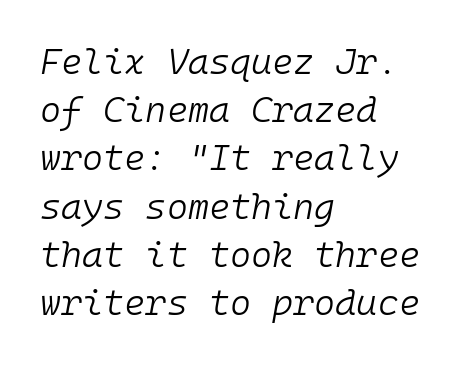
{"italic": "yes", "lean": "right", "slant_degrees": 10, "bold": "no", "weight": "light", "width": "normal", "stroke_contrast": "low", "x_height": "medium", "monospaced": "yes", "underline": "no", "align": "left", "line_spacing": "normal", "line_spacing_ratio": 1.34, "letter_spacing": "normal", "letter_spacing_em": 0.0, "glyph_px": 36}
